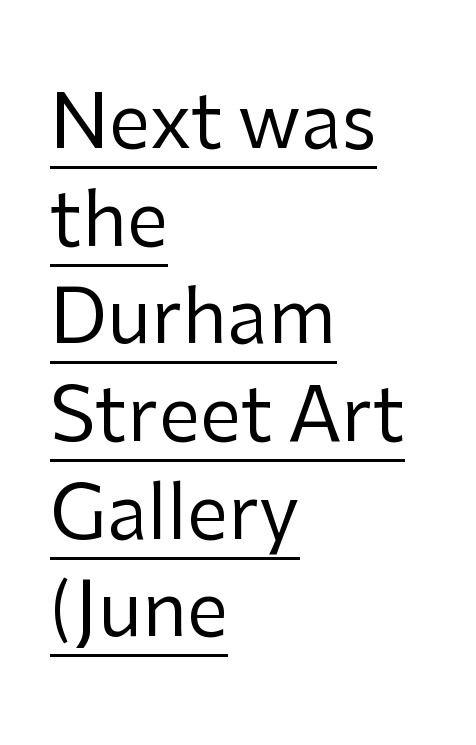
Q: Is the text bold? A: No.
Q: Is the text italic (slanted)? A: No, it is upright.
Q: Is the typeface a serif or a sans-serif typeface? A: Sans-serif.
Q: Is the text underlined? A: Yes.
Q: How is the paragraph aligned? A: Left-aligned.
Q: Is the spacing between letters normal or unusually wide? A: Normal.
Q: Is the spacing between lines tight, normal or loose? A: Normal.
Q: Width (condensed, normal, or wide)? A: Normal.
Q: Stroke contrast? A: Low.
Q: x-height? A: Medium.
Q: Monospaced? A: No.
